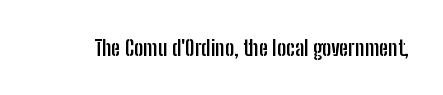
The image shows 22 px bold type, upright; set normal letter spacing, not underlined.
